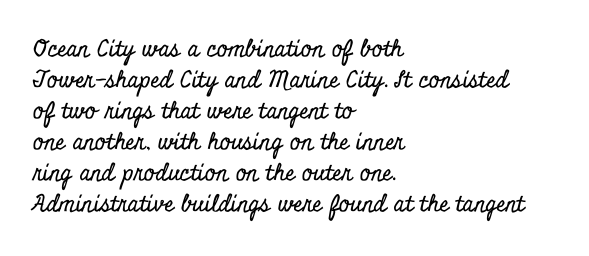
Q: Is the text italic (slanted)? A: Yes.
Q: Is the text underlined? A: No.
Q: How is the paragraph aligned? A: Left-aligned.
Q: Is the spacing between letters normal or unusually wide? A: Normal.
Q: Is the spacing between lines tight, normal or loose? A: Normal.
